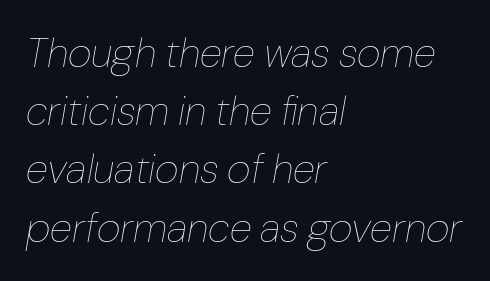
{"italic": "yes", "lean": "right", "slant_degrees": 10, "bold": "no", "weight": "thin", "width": "normal", "stroke_contrast": "low", "x_height": "medium", "monospaced": "no", "underline": "no", "align": "left", "line_spacing": "normal", "line_spacing_ratio": 1.42, "letter_spacing": "normal", "letter_spacing_em": 0.0, "glyph_px": 41}
